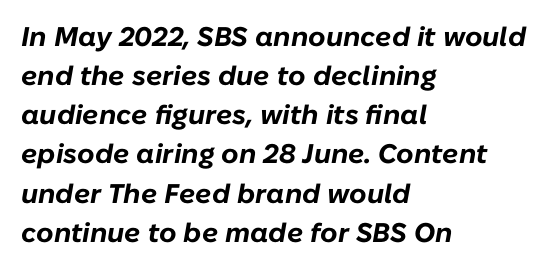
{"italic": "yes", "lean": "right", "slant_degrees": 10, "bold": "yes", "underline": "no", "align": "left", "line_spacing": "normal", "line_spacing_ratio": 1.45, "letter_spacing": "normal", "letter_spacing_em": 0.0, "glyph_px": 27}
